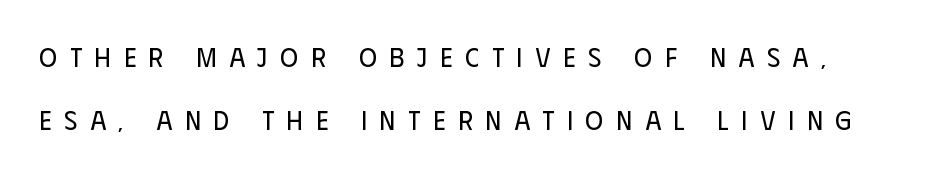
The image shows 27 px text type, upright; set loose line spacing (2.34x), unusually wide letter spacing (+0.48 em), not underlined.
